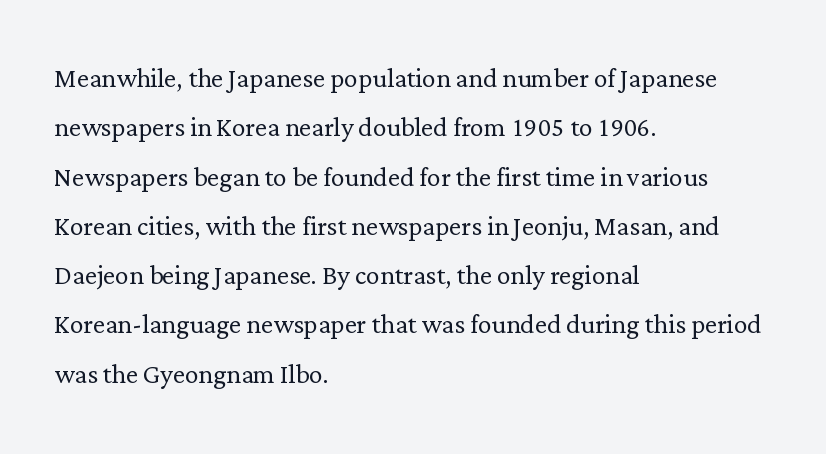
Q: Is the text bold? A: No.
Q: Is the text italic (slanted)? A: No, it is upright.
Q: Is the typeface a serif or a sans-serif typeface? A: Serif.
Q: Is the text underlined? A: No.
Q: How is the paragraph aligned? A: Left-aligned.
Q: Is the spacing between letters normal or unusually wide? A: Normal.
Q: Is the spacing between lines tight, normal or loose? A: Normal.
Q: Width (condensed, normal, or wide)? A: Normal.
Q: Stroke contrast? A: Low.
Q: x-height? A: Medium.
Q: Monospaced? A: No.
